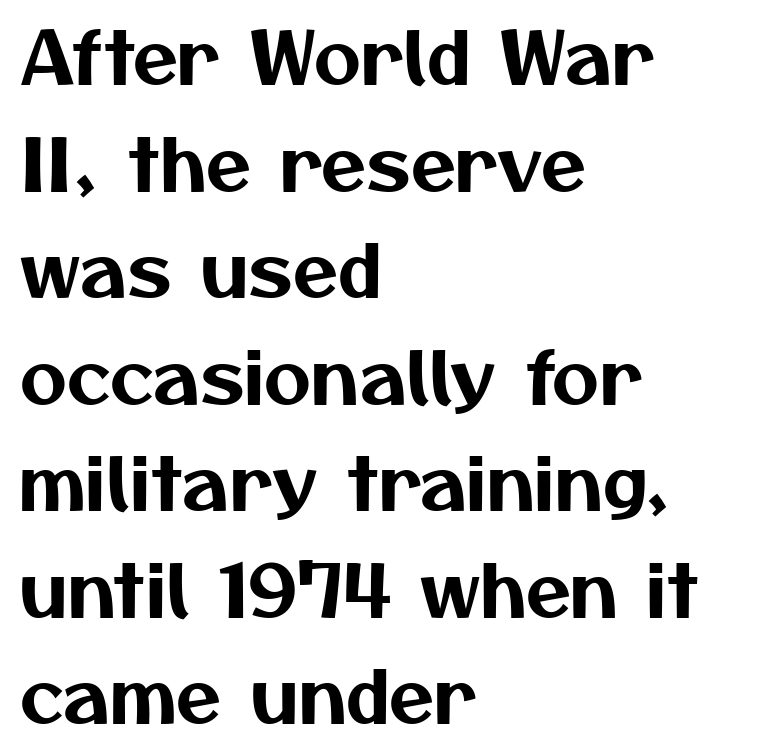
Tracking here is standard; glyphs follow each other at the usual distance. The compositor pushed each line to the left boundary. The glyphs in this specimen are sans serif. This rendering features lettering with no underline.
